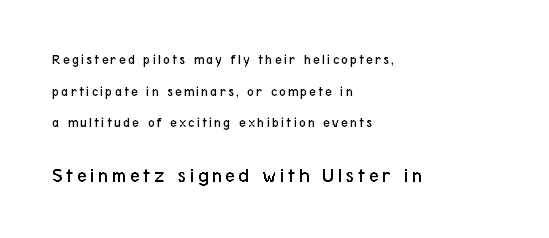
If you measured baseline to baseline, you'd find a long distance. The compositor pushed each line to the left boundary. Does the bottom block carry the larger type? Yes, it does. Weight class: somewhere from thin through regular. A clean baseline with only descenders dipping below it.
